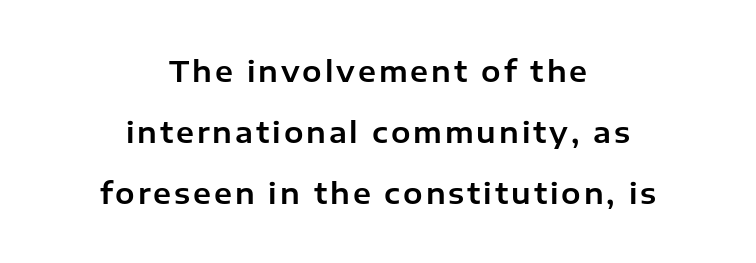
Rows of type keep a wide berth in the vertical direction. Regarding serifs, this sample does without them. A centered setting, common on invitations and titles, is used for this passage. Descender tails drop into unmarked territory. Italic? Not at all — the glyphs are vertical.
